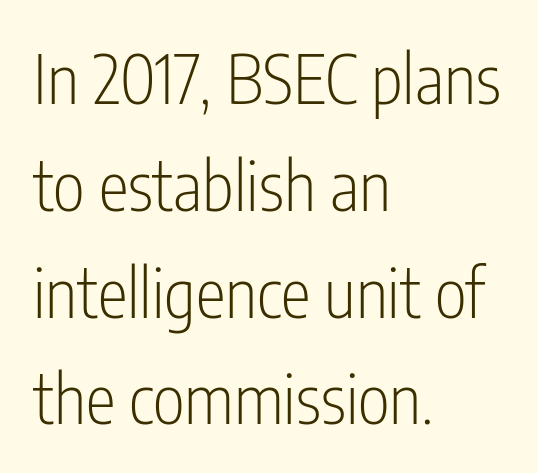
Vertically, the passage feels balanced, rows spaced as you'd expect. In terms of posture, this sample is upright. Regarding serifs, this sample does without them. The space beneath each line is pristine and unruled. Unbolded letterforms with no extra heft. Each letter keeps its own natural width here, so spacing adapts to shape.
